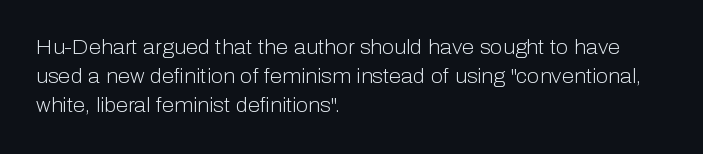
{"italic": "no", "bold": "no", "underline": "no", "align": "left", "line_spacing": "normal", "line_spacing_ratio": 1.46, "letter_spacing": "normal", "letter_spacing_em": 0.0, "glyph_px": 20}
